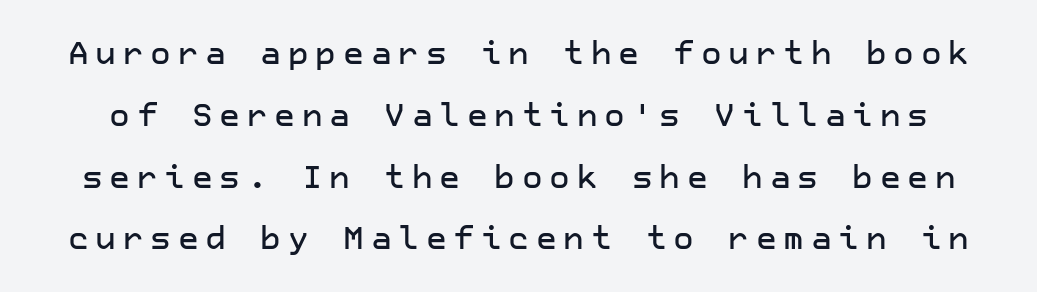
Does the lettering tilt? It doesn't — this is upright. Interline gaps are noticeably wide in this sample. Words float on clear page, feet unadorned. The designer went with a sans here, leaving each stem footless. This sample uses expanded letter spacing, leaving extra air between glyphs.
